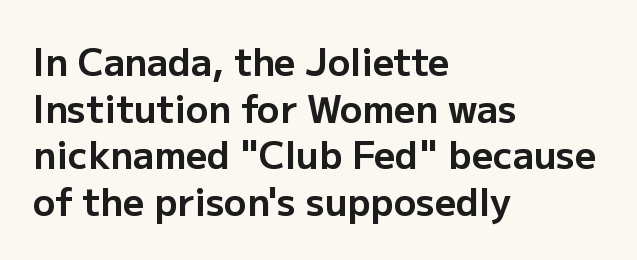
Q: Is the text bold? A: Yes.
Q: Is the text italic (slanted)? A: No, it is upright.
Q: Is the typeface a serif or a sans-serif typeface? A: Sans-serif.
Q: Is the text underlined? A: No.
Q: How is the paragraph aligned? A: Left-aligned.
Q: Is the spacing between letters normal or unusually wide? A: Normal.
Q: Is the spacing between lines tight, normal or loose? A: Normal.
Q: Width (condensed, normal, or wide)? A: Normal.
Q: Stroke contrast? A: Low.
Q: x-height? A: Medium.
Q: Monospaced? A: No.
